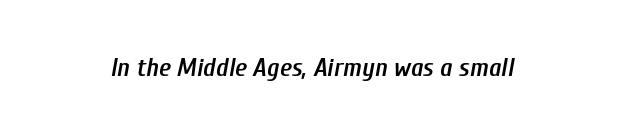
{"italic": "yes", "lean": "right", "slant_degrees": 10, "bold": "semi", "underline": "no", "letter_spacing": "normal", "letter_spacing_em": 0.0, "glyph_px": 26}
